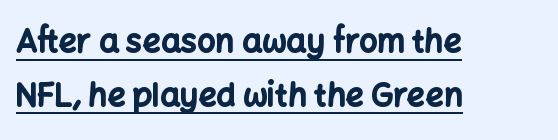
The image shows 32 px bold sans-serif type, upright; set left-aligned, normal line spacing (1.68x), normal letter spacing, underlined; low stroke contrast and a medium x-height.
